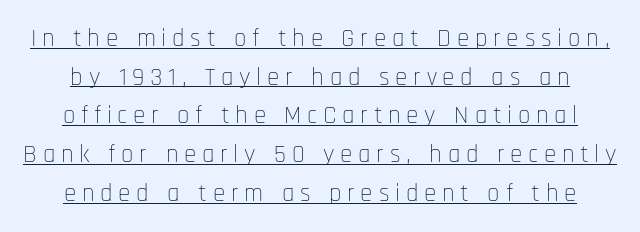
{"italic": "no", "bold": "no", "underline": "yes", "line_spacing": "normal", "line_spacing_ratio": 1.55, "letter_spacing": "wide", "letter_spacing_em": 0.23, "glyph_px": 25}
